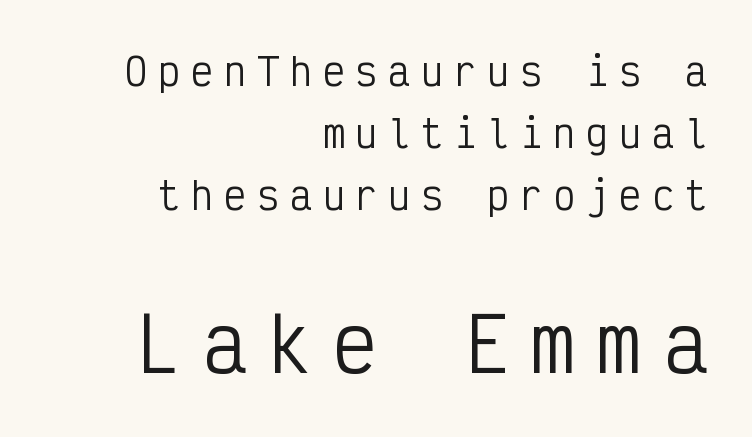
{"serif": "no", "italic": "no", "bold": "no", "weight": "regular", "width": "condensed", "stroke_contrast": "low", "x_height": "medium", "monospaced": "yes", "underline": "no", "align": "right", "line_spacing": "normal", "line_spacing_ratio": 1.68, "letter_spacing": "wide", "letter_spacing_em": 0.29, "larger_block": "second", "size_ratio": 2.0, "glyph_px": 74}
